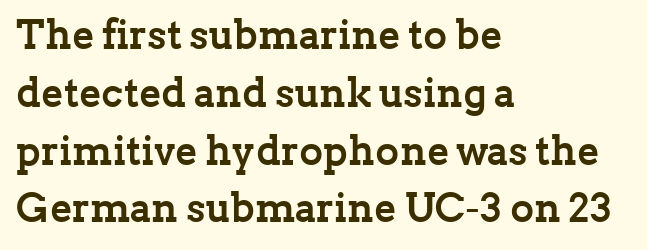
Nobody drew a line under any word here. Chunky letters — that's bold for sure. This rendering employs a face with finishing strokes, i.e., a serif. Line starts are locked; line ends wander.
